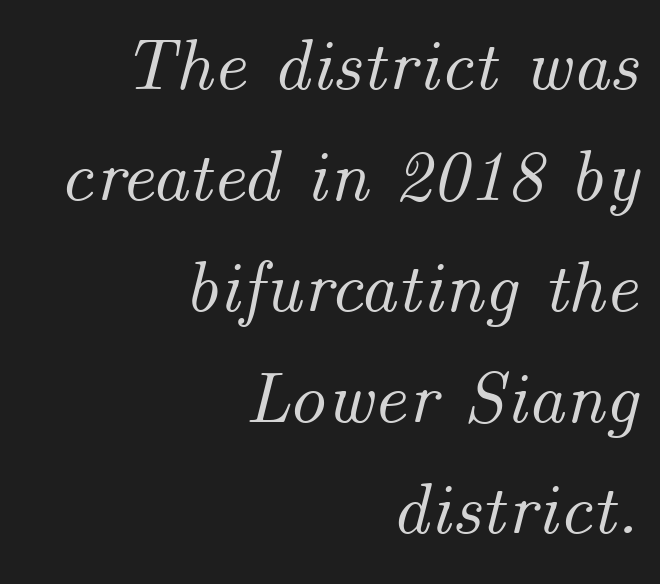
These lines stack with their right ends in a neat column. Glyph-to-glyph distance matches everyday printed text. Character widths vary here, with narrow letters taking less room than wide ones. Any mark beneath the type? The region is blank.
